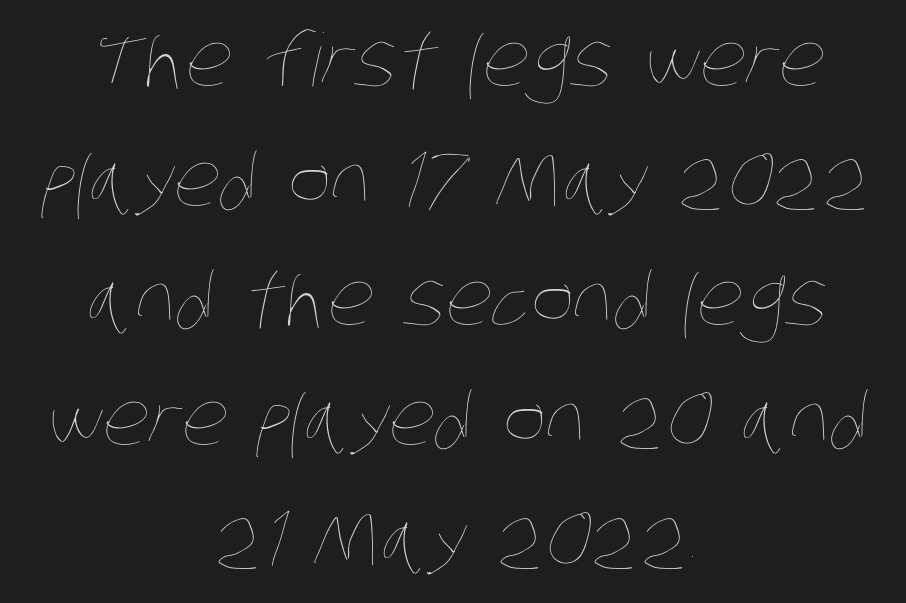
Q: Is the text bold? A: No.
Q: Is the text underlined? A: No.
Q: How is the paragraph aligned? A: Centered.
Q: Is the spacing between letters normal or unusually wide? A: Normal.
Q: Is the spacing between lines tight, normal or loose? A: Normal.
Q: Width (condensed, normal, or wide)? A: Condensed.
Q: Stroke contrast? A: Low.
Q: x-height? A: Large.
Q: Monospaced? A: No.
